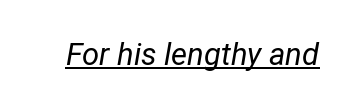
{"italic": "yes", "lean": "right", "slant_degrees": 12, "bold": "no", "weight": "regular", "width": "condensed", "stroke_contrast": "low", "x_height": "medium", "monospaced": "no", "underline": "yes", "letter_spacing": "normal", "letter_spacing_em": 0.0, "glyph_px": 31}
